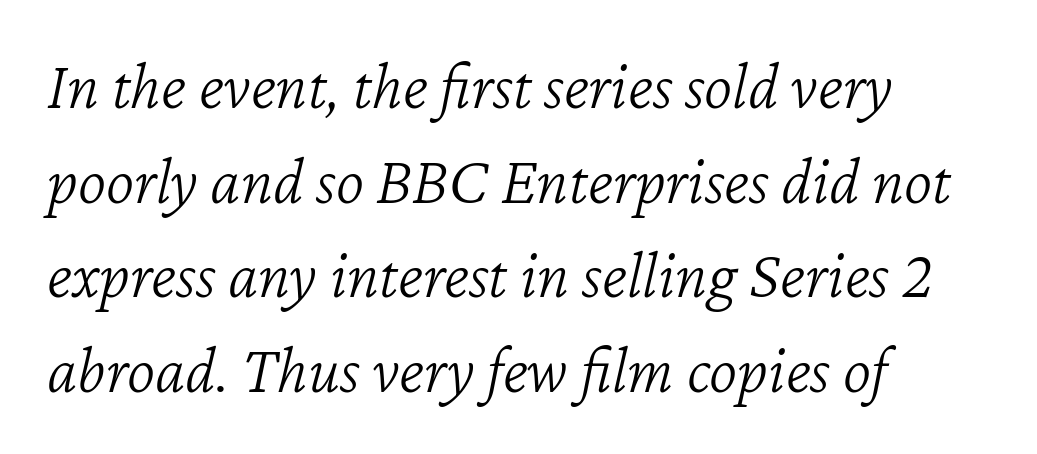
{"italic": "yes", "lean": "right", "slant_degrees": 12, "bold": "no", "weight": "light", "width": "normal", "stroke_contrast": "low", "x_height": "medium", "monospaced": "no", "underline": "no", "align": "left", "line_spacing": "normal", "line_spacing_ratio": 1.39, "letter_spacing": "normal", "letter_spacing_em": 0.0, "glyph_px": 68}
